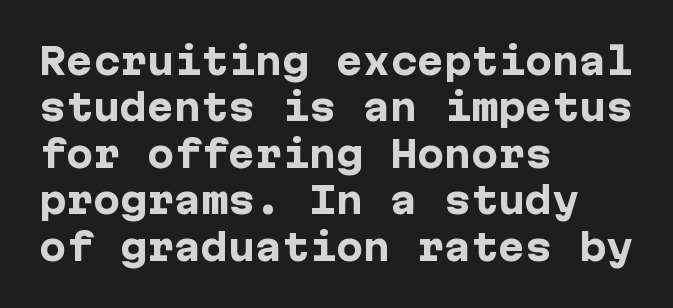
{"serif": "no", "italic": "no", "bold": "yes", "weight": "heavy", "width": "normal", "stroke_contrast": "low", "x_height": "medium", "underline": "no", "align": "left", "line_spacing": "normal", "line_spacing_ratio": 1.29, "letter_spacing": "normal", "letter_spacing_em": 0.0, "glyph_px": 36}
